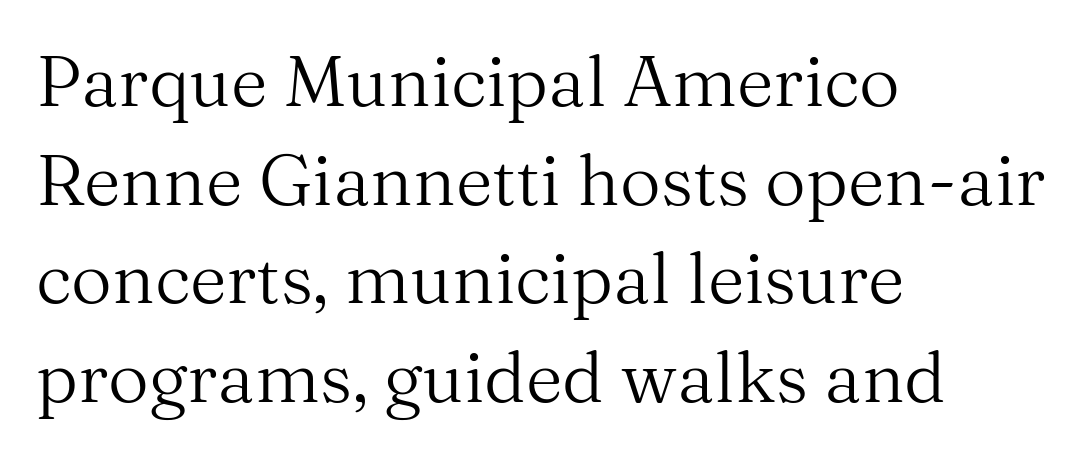
{"serif": "yes", "italic": "no", "bold": "no", "weight": "regular", "width": "normal", "stroke_contrast": "medium", "x_height": "medium", "monospaced": "no", "underline": "no", "align": "left", "line_spacing": "normal", "line_spacing_ratio": 1.39, "letter_spacing": "normal", "letter_spacing_em": 0.0, "glyph_px": 71}
